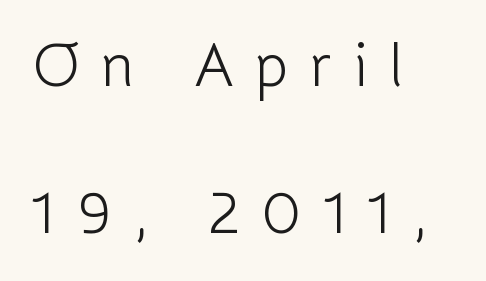
Q: Is the text bold? A: No.
Q: Is the text italic (slanted)? A: No, it is upright.
Q: Is the typeface a serif or a sans-serif typeface? A: Sans-serif.
Q: Is the text underlined? A: No.
Q: How is the paragraph aligned? A: Left-aligned.
Q: Is the spacing between letters normal or unusually wide? A: Unusually wide.
Q: Is the spacing between lines tight, normal or loose? A: Loose.
Q: Width (condensed, normal, or wide)? A: Normal.
Q: Stroke contrast? A: Low.
Q: x-height? A: Medium.
Q: Monospaced? A: No.
